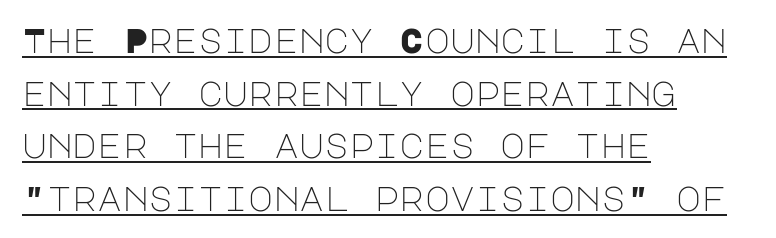
{"serif": "no", "italic": "no", "bold": "no", "weight": "light", "width": "normal", "stroke_contrast": "low", "x_height": "large", "underline": "yes", "align": "left", "line_spacing": "normal", "line_spacing_ratio": 1.55, "letter_spacing": "normal", "letter_spacing_em": 0.0, "glyph_px": 34}
